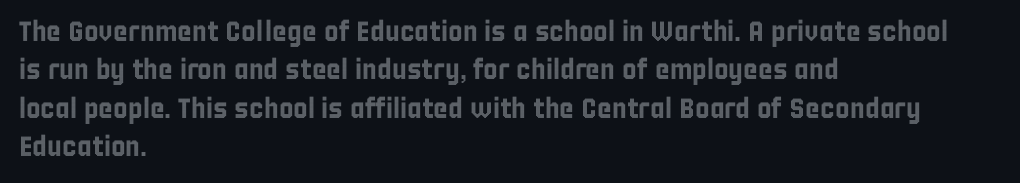
{"italic": "no", "width": "condensed", "x_height": "large", "monospaced": "no", "underline": "no", "align": "left", "line_spacing": "normal", "line_spacing_ratio": 1.37, "letter_spacing": "normal", "letter_spacing_em": 0.0, "glyph_px": 28}
